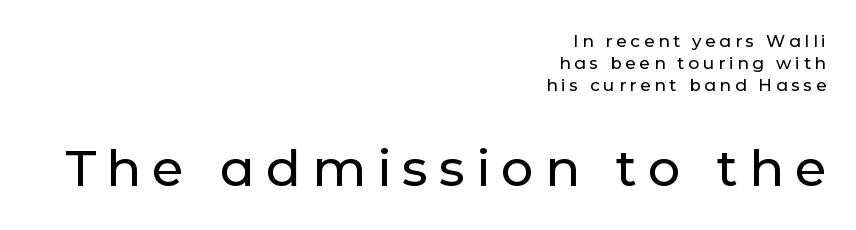
{"serif": "no", "italic": "no", "width": "normal", "stroke_contrast": "low", "x_height": "medium", "monospaced": "no", "underline": "no", "align": "right", "line_spacing": "normal", "line_spacing_ratio": 1.28, "letter_spacing": "wide", "letter_spacing_em": 0.22, "larger_block": "second", "size_ratio": 3.0, "glyph_px": 51}
